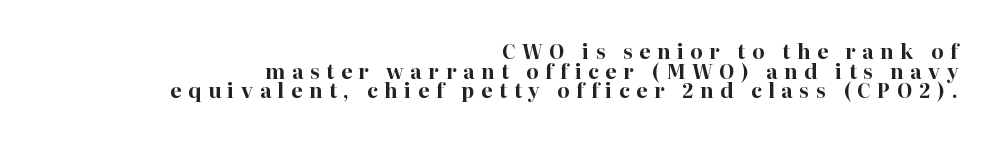
The type is letterspaced generously, with wide tracking. Summary of weight: heavy, a full bold. Descenders hang freely into open space. Style check: upright. A flush-right, rag-left setting is used for this passage. The lines are packed closely together with very little leading.
